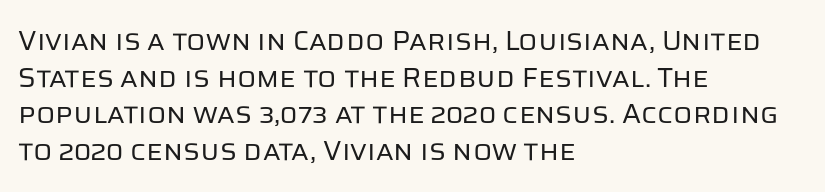
{"serif": "no", "italic": "no", "bold": "no", "weight": "regular", "width": "normal", "stroke_contrast": "low", "x_height": "large", "monospaced": "no", "underline": "no", "align": "left", "line_spacing": "normal", "line_spacing_ratio": 1.31, "letter_spacing": "normal", "letter_spacing_em": 0.0, "glyph_px": 28}
